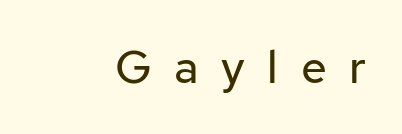
Think of a printed novel: that variable character pitch is what you see here. The specimen reads as upright at a glance. Note: no serifs on the glyphs. Weight: regular or lighter. Caption: expanded tracking, letters set apart. A bare baseline throughout the passage.
